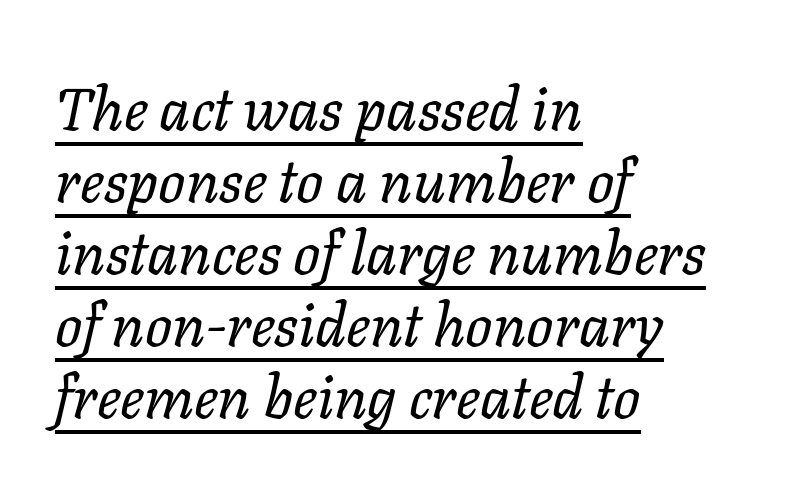
This reads as an unemphasized weight, regular at the heaviest. An italicized treatment has been applied to the whole sample. The face used here is proportionally spaced, like ordinary book or web type. The glyphs are accompanied by a horizontal stroke just below them. Visually the block forms a straight wall on the left and a jagged coastline on the right.
